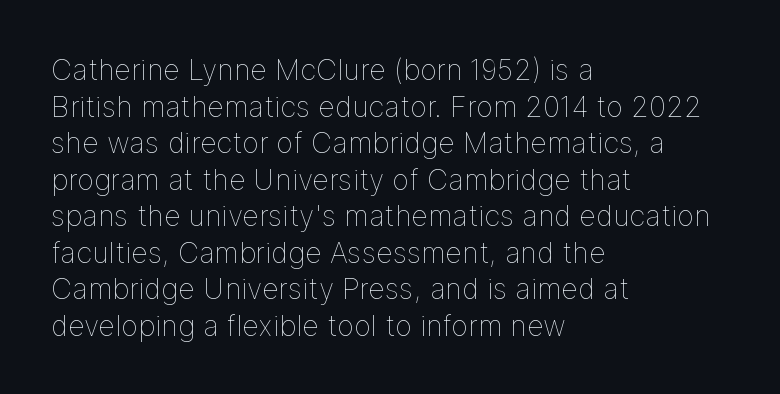
Decoration check: the copy has no underline. Character widths vary here, with narrow letters taking less room than wide ones. Stems here are at most as thick as an everyday book face. Words appear dense and cohesive because spacing is normal. The typography opts for an upright posture over an oblique one.
